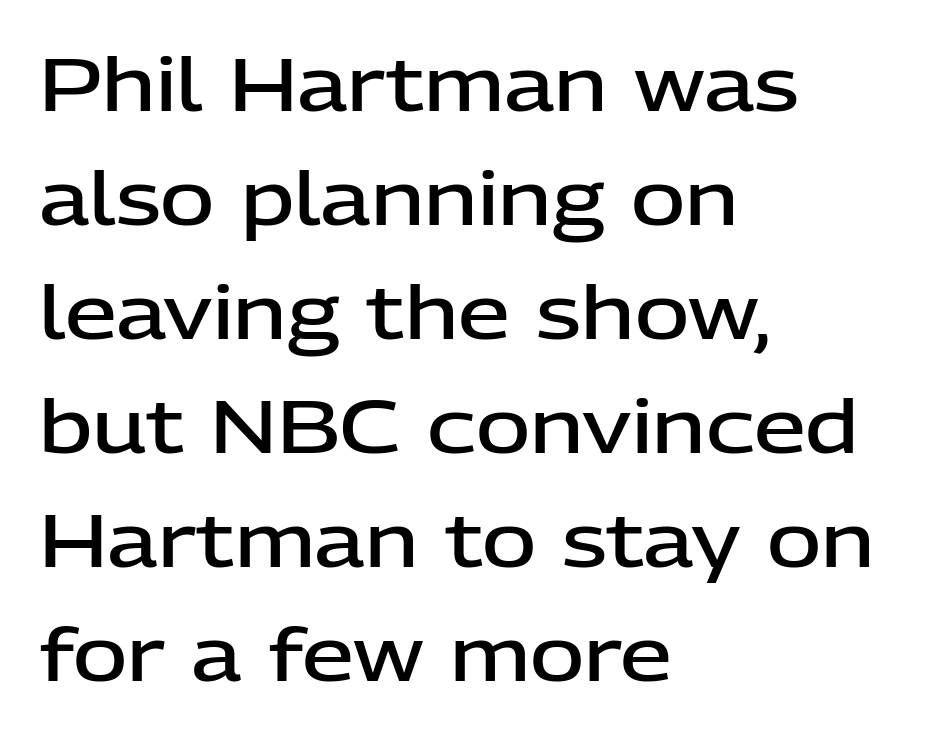
A semibold gives these letters moderate extra thickness, short of bold. Here the designer chose a conventional face with non-uniform glyph widths. Compared with typical paragraphs, the rows here are spaced about the same. Glyph-to-glyph distance matches everyday printed text.
